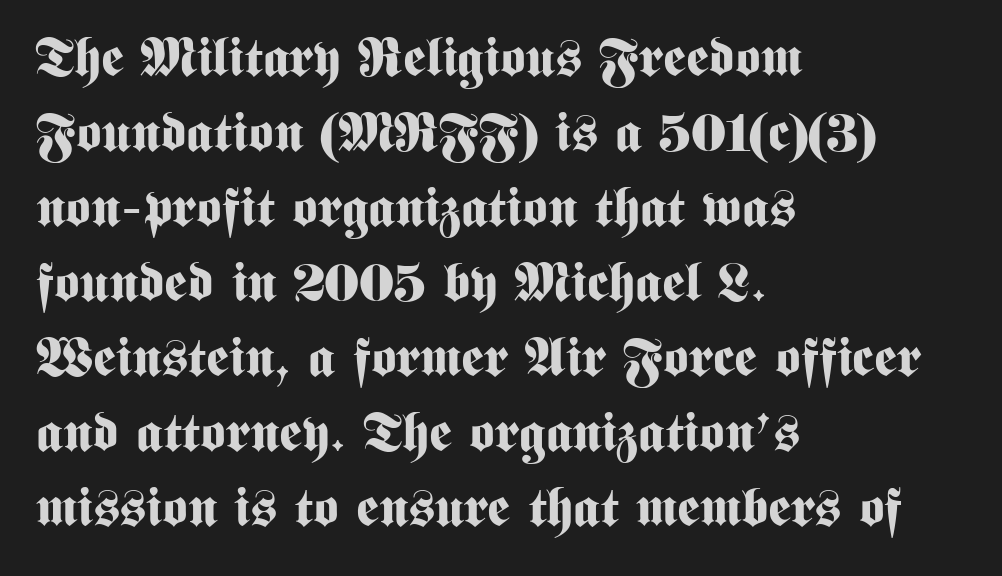
Q: Is the text bold? A: Yes.
Q: Is the text italic (slanted)? A: No, it is upright.
Q: Is the typeface a serif or a sans-serif typeface? A: Sans-serif.
Q: Is the text underlined? A: No.
Q: How is the paragraph aligned? A: Left-aligned.
Q: Is the spacing between letters normal or unusually wide? A: Normal.
Q: Is the spacing between lines tight, normal or loose? A: Normal.
Q: Width (condensed, normal, or wide)? A: Condensed.
Q: Stroke contrast? A: Medium.
Q: x-height? A: Medium.
Q: Monospaced? A: No.
